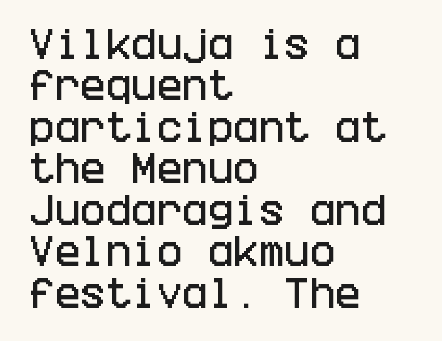
The image shows 34 px condensed sans-serif type, upright; set left-aligned, line spacing 1.22x, normal letter spacing, not underlined; low stroke contrast and a large x-height.
